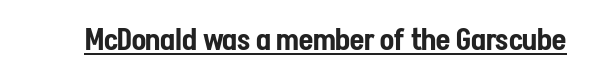
The image shows 29 px condensed sans-serif type, upright; set normal letter spacing, underlined; low stroke contrast and a medium x-height.
